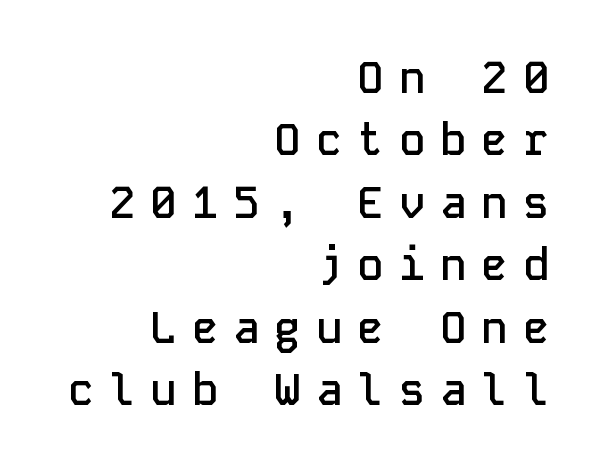
The image shows 44 px semibold sans-serif type, upright, monospaced; set right-aligned, normal line spacing (1.42x), unusually wide letter spacing (+0.34 em), not underlined; low stroke contrast and a medium x-height.
